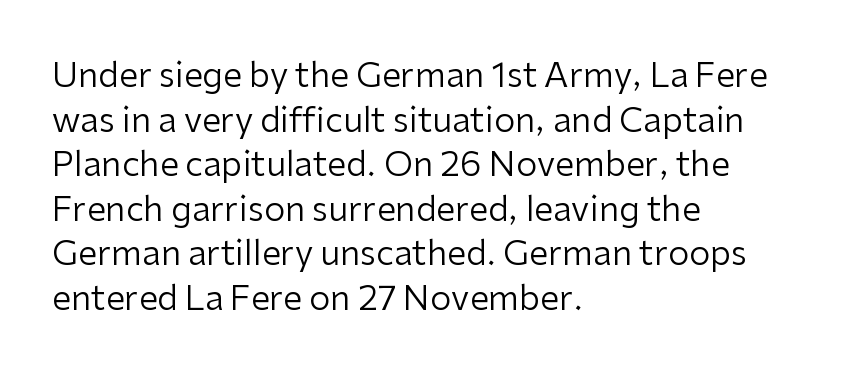
The image shows 34 px regular-weight sans-serif type, upright; set left-aligned, normal line spacing (1.31x), normal letter spacing, not underlined; low stroke contrast and a medium x-height.
